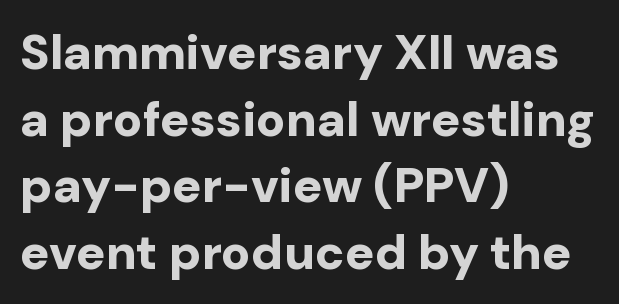
Each letter's strokes conclude bluntly, with no projecting serifs. Vertical spacing — default. Teacher's note: observe the even left margin — that is flush-left alignment. These words are printed bold, with thick strokes throughout.
